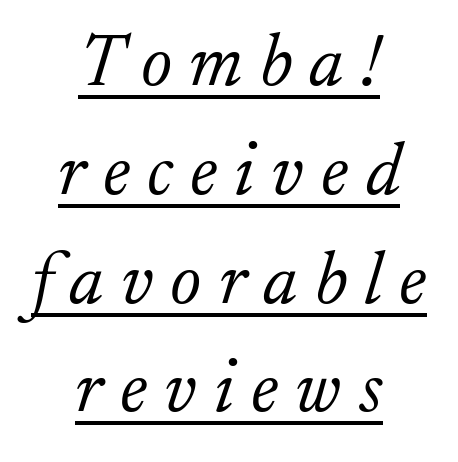
The font is comparable to plain body text, perhaps lighter. Each letter keeps its own natural width here, so spacing adapts to shape. If you folded the block vertically in half, each line would mirror itself in length. Slant detected: the letters are inclined. A serif font was chosen for this passage.
